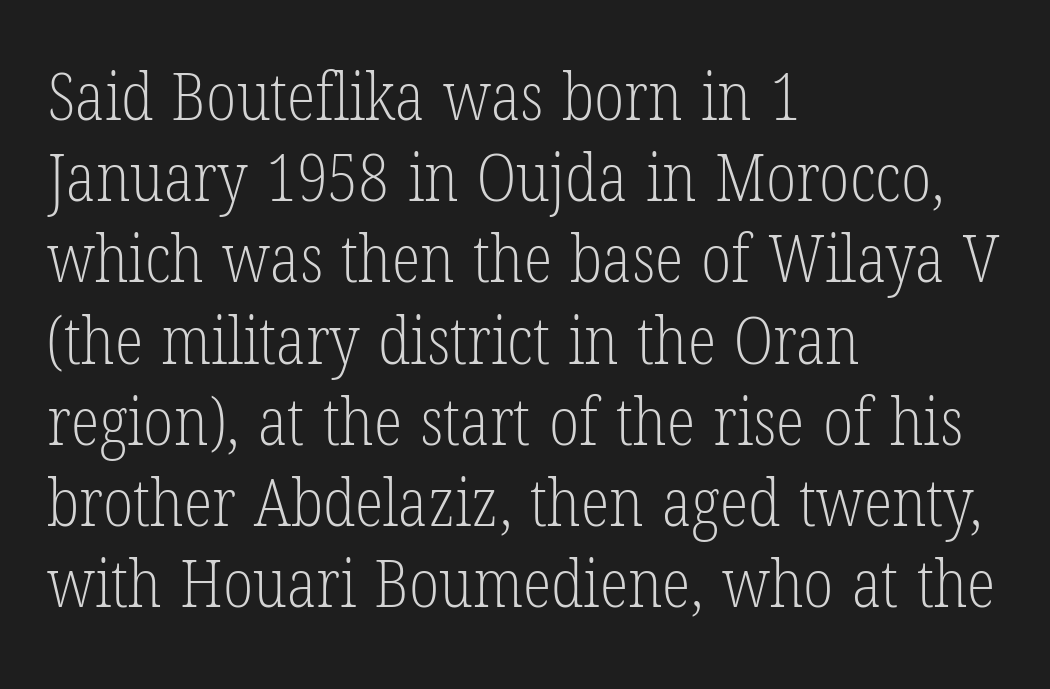
{"serif": "yes", "italic": "no", "bold": "no", "weight": "light", "width": "condensed", "stroke_contrast": "low", "x_height": "medium", "monospaced": "no", "underline": "no", "align": "left", "line_spacing_ratio": 1.23, "letter_spacing": "normal", "letter_spacing_em": 0.0, "glyph_px": 66}
